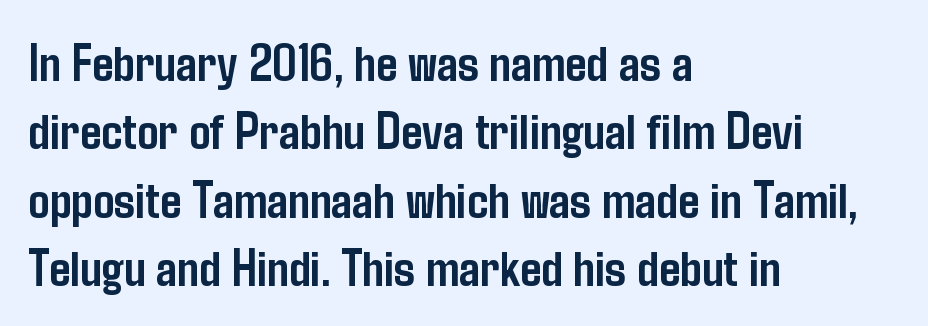
The image shows 53 px semibold, condensed sans-serif type, upright; set left-aligned, normal line spacing (1.29x), normal letter spacing, not underlined; low stroke contrast and a medium x-height.
